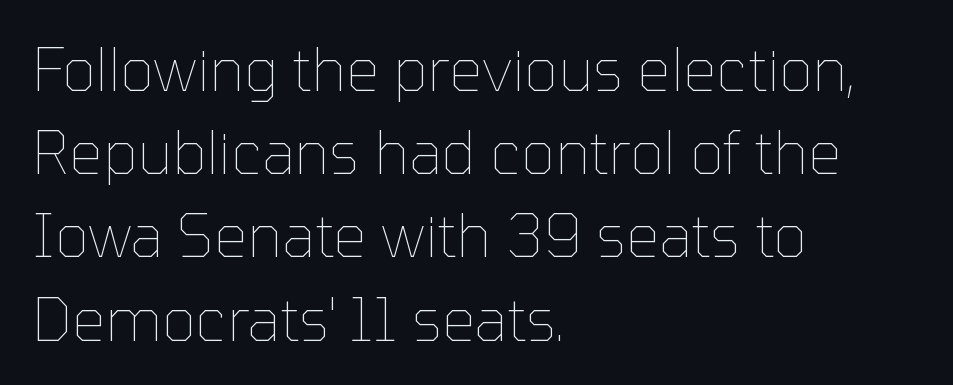
Q: Is the text bold? A: No.
Q: Is the text italic (slanted)? A: No, it is upright.
Q: Is the text underlined? A: No.
Q: How is the paragraph aligned? A: Left-aligned.
Q: Is the spacing between letters normal or unusually wide? A: Normal.
Q: Is the spacing between lines tight, normal or loose? A: Normal.
Q: Width (condensed, normal, or wide)? A: Normal.
Q: Stroke contrast? A: Low.
Q: x-height? A: Medium.
Q: Monospaced? A: No.
